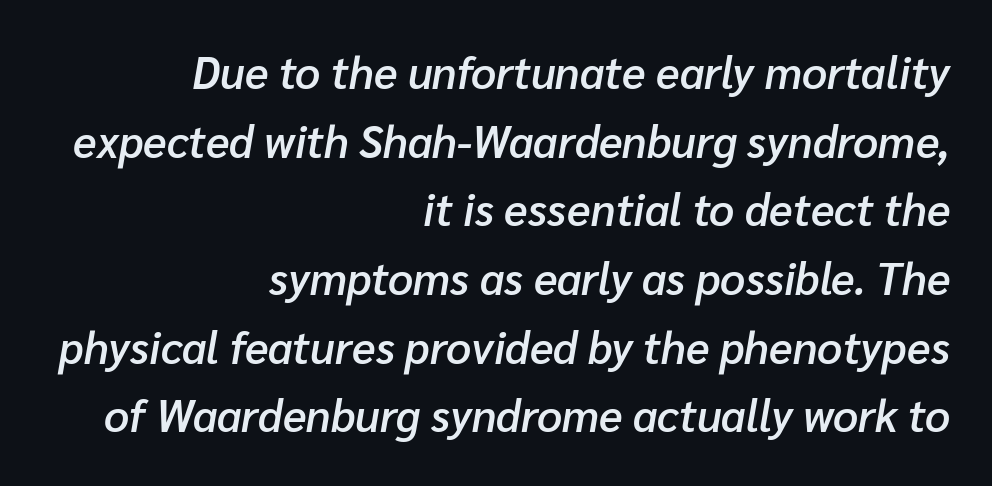
The image shows 44 px semibold type, italic (leaning right); set right-aligned, normal line spacing (1.56x), normal letter spacing, not underlined; low stroke contrast and a medium x-height.
